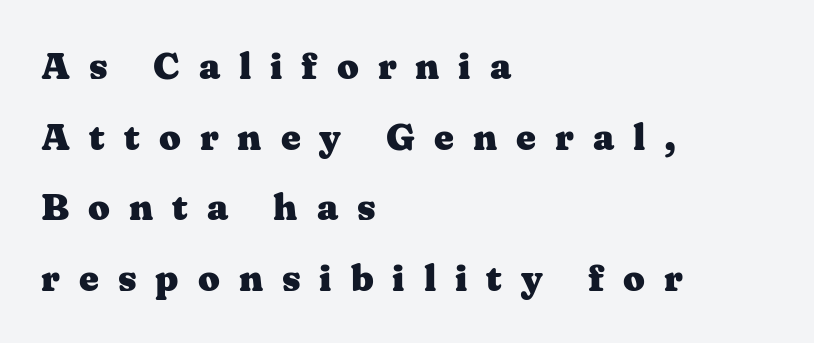
The image shows 38 px heavy, wide serif type, upright; set left-aligned, line spacing 1.86x, unusually wide letter spacing (+0.5 em), not underlined; medium stroke contrast and a medium x-height.
